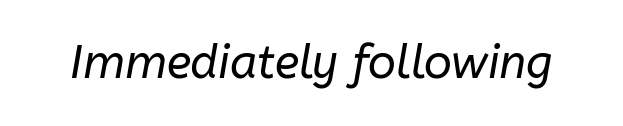
{"italic": "yes", "lean": "right", "slant_degrees": 10, "bold": "no", "weight": "regular", "width": "normal", "stroke_contrast": "low", "x_height": "medium", "monospaced": "no", "underline": "no", "letter_spacing": "normal", "letter_spacing_em": 0.0, "glyph_px": 46}
